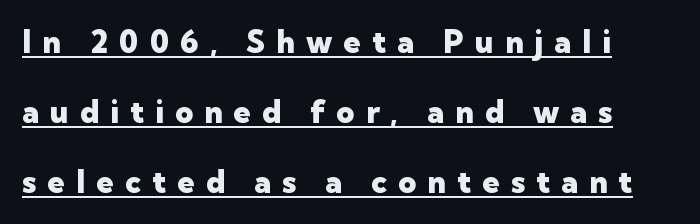
The passage shown is emphatically bold. Each new line begins a long way beneath the previous one. Typeset ragged right — the left edge is the straight one. You could not count columns in this text — the font is proportionally spaced. Classification — sans serif. Glance below the letters and you will spot a drawn line.
